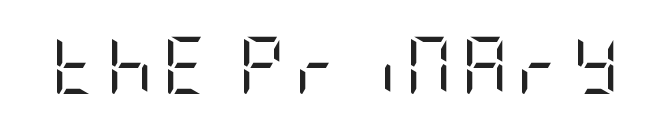
Glance below the letters and you will spot only blank space. The designer went with a sans here, leaving each stem footless. The axis of the letterforms is exactly vertical. Each stroke keeps to a modest, everyday thickness or less.
